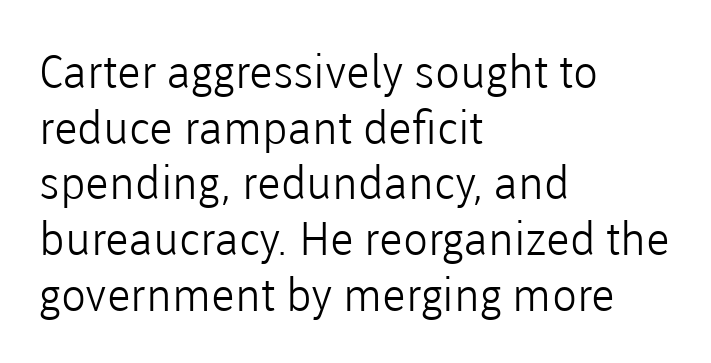
{"serif": "no", "italic": "no", "bold": "no", "weight": "light", "width": "normal", "stroke_contrast": "low", "x_height": "medium", "monospaced": "no", "underline": "no", "align": "left", "line_spacing_ratio": 1.21, "letter_spacing": "normal", "letter_spacing_em": 0.0, "glyph_px": 46}
